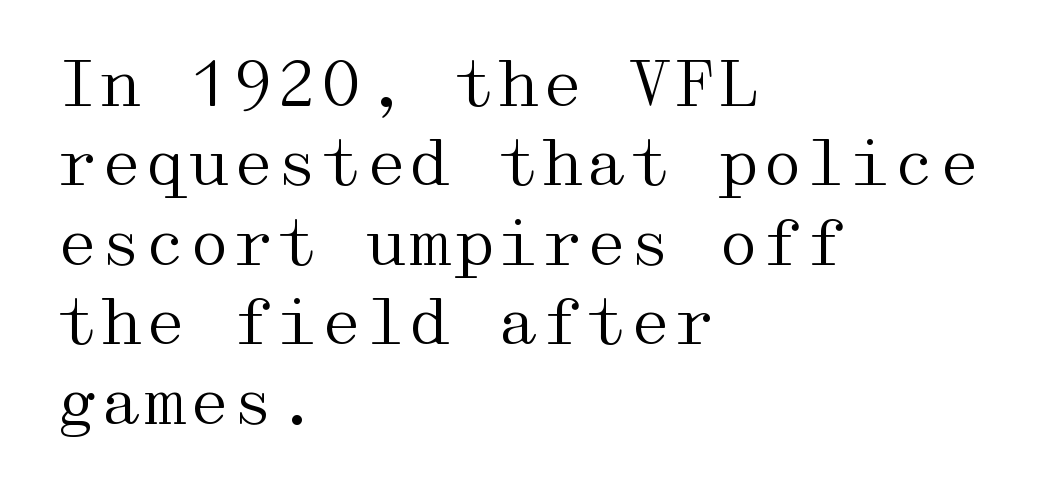
The image shows 63 px regular-weight, wide serif type, upright; set left-aligned, normal line spacing (1.26x), normal letter spacing, not underlined; medium stroke contrast and a medium x-height.
